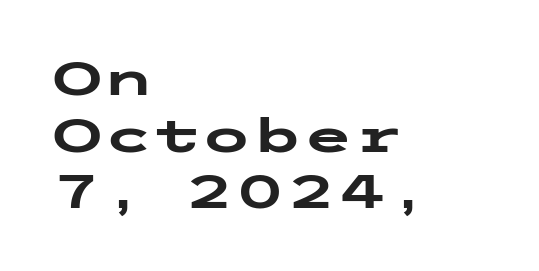
{"serif": "no", "italic": "no", "bold": "yes", "weight": "heavy", "width": "wide", "stroke_contrast": "low", "x_height": "medium", "underline": "no", "align": "left", "line_spacing_ratio": 1.23, "letter_spacing": "normal", "letter_spacing_em": 0.0, "glyph_px": 46}
